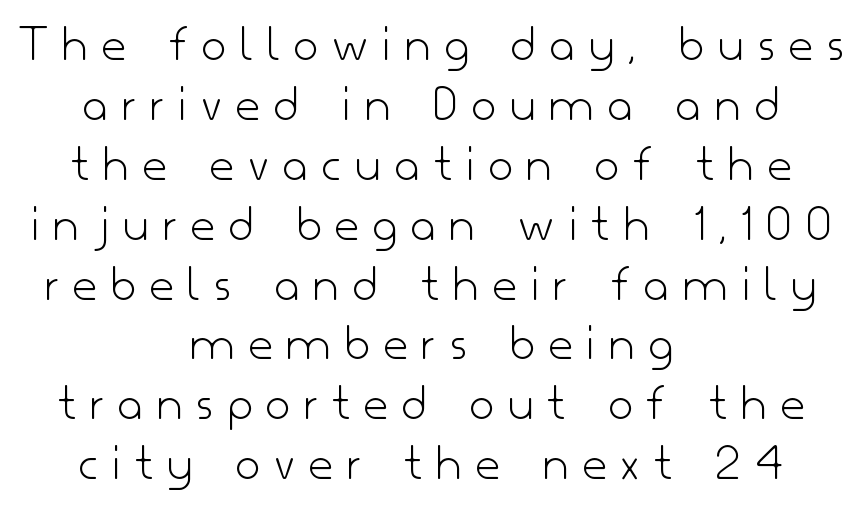
Reading down the block, each line starts at a different indent, mirrored at its end. If you drew a line through each stem, it would be perfectly vertical. Counters stay open thanks to moderate or lighter strokes. The strip under each line holds only bare page. This sample trades vertical openness for compactness between lines.
